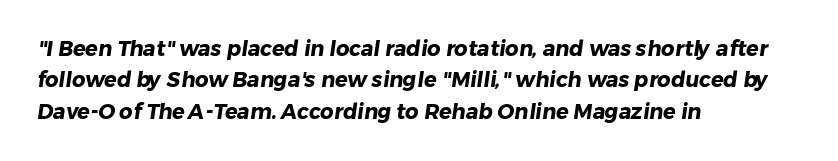
The image shows 21 px bold type; set left-aligned, normal line spacing (1.5x), normal letter spacing, not underlined.
